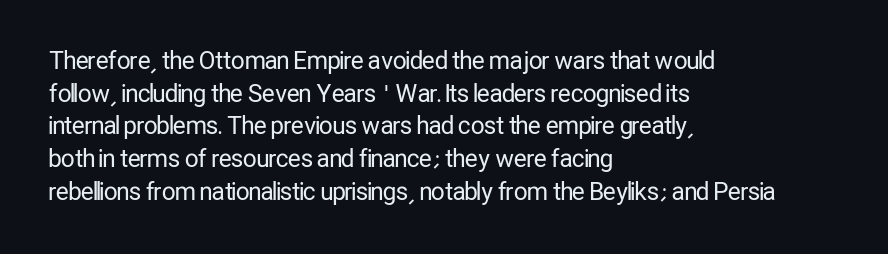
Plain, unruled lines of type. Ordinary non-slanted type is in use. Does extra space separate the letters? No, they use regular spacing. This is not heavy type; no bold has been used. These lines sit exactly where default settings would place them. Reading down the block, your eye returns to a fixed left position each line.
